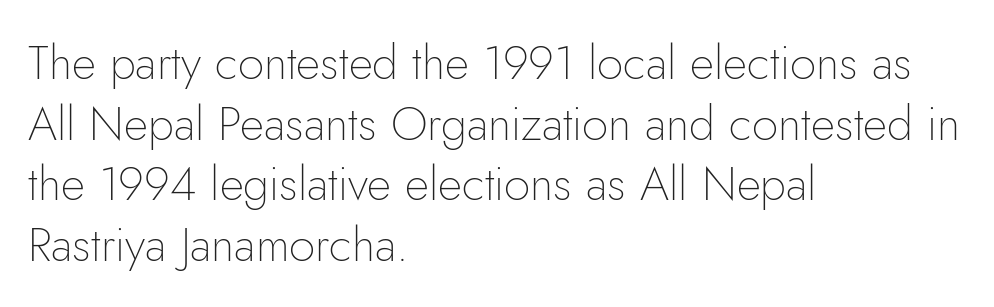
The foot of each line stays bare and open. A quiet, ordinary-to-light weight characterises the typeface. Typeset ragged right — the left edge is the straight one. The letters carry no serifs — their stems end cleanly without finishing strokes.
